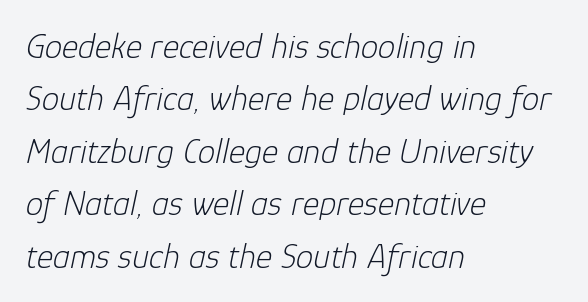
Characters follow at the spacing the type designer built in. You could not count columns in this text — the font is proportionally spaced. Is the stroke heavy? The answer is a plain regular-or-lighter. A normal amount of white space separates one row of letters from the next. Check the space under the baseline: it is left empty. Looking at the ascenders, they clearly lean.
